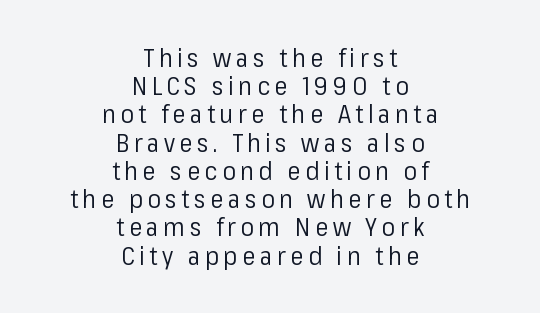
The image shows 25 px text type, upright; set centered, tight line spacing (1.13x), not underlined.
